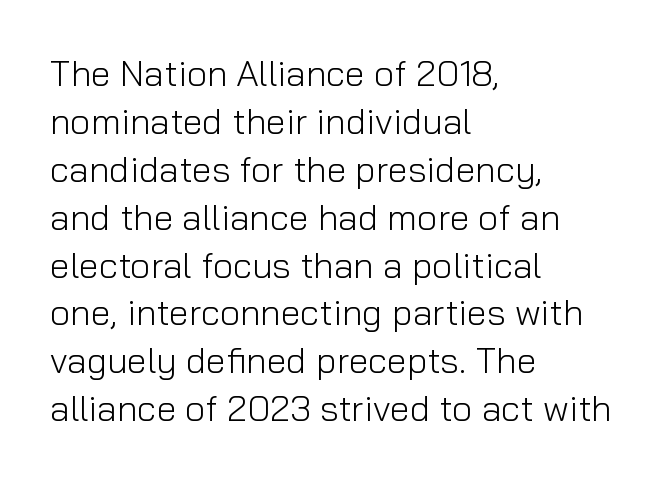
These lines stack with their left ends in a neat column. Normally led — the rows are evenly, conventionally spaced. Nope, not italic — everything's standing straight. Stems and bowls with no extra thickness — not bold.
